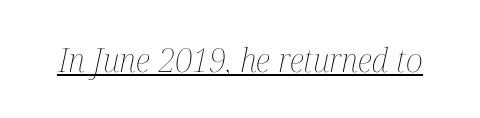
{"italic": "yes", "lean": "right", "slant_degrees": 12, "bold": "no", "weight": "thin", "width": "condensed", "stroke_contrast": "medium", "x_height": "medium", "monospaced": "no", "underline": "yes", "letter_spacing": "normal", "letter_spacing_em": 0.0, "glyph_px": 33}
